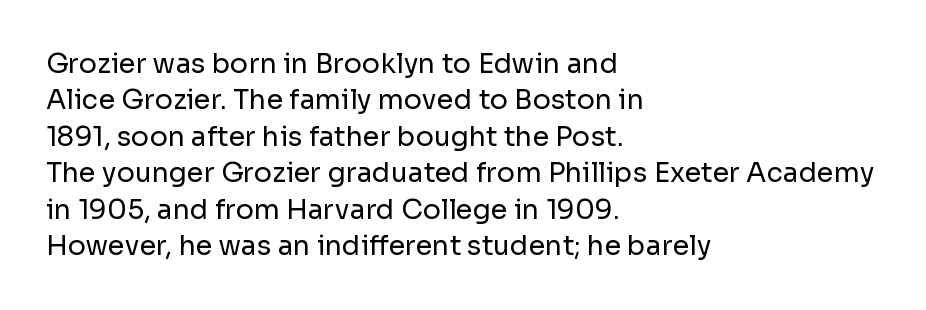
Q: Is the text bold? A: No.
Q: Is the text italic (slanted)? A: No, it is upright.
Q: Is the text underlined? A: No.
Q: How is the paragraph aligned? A: Left-aligned.
Q: Is the spacing between letters normal or unusually wide? A: Normal.
Q: Is the spacing between lines tight, normal or loose? A: Normal.
